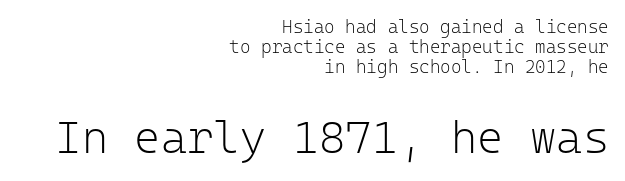
Q: Is the text bold? A: No.
Q: Is the text italic (slanted)? A: No, it is upright.
Q: Is the typeface a serif or a sans-serif typeface? A: Sans-serif.
Q: Is the text underlined? A: No.
Q: How is the paragraph aligned? A: Right-aligned.
Q: Is the spacing between letters normal or unusually wide? A: Normal.
Q: Is the spacing between lines tight, normal or loose? A: Tight.
Q: Which block of text is set in a larger size, the first (top) or the second (bottom)? A: The second (bottom) one.
Q: Width (condensed, normal, or wide)? A: Normal.
Q: Stroke contrast? A: Low.
Q: x-height? A: Medium.
Q: Monospaced? A: Yes.
